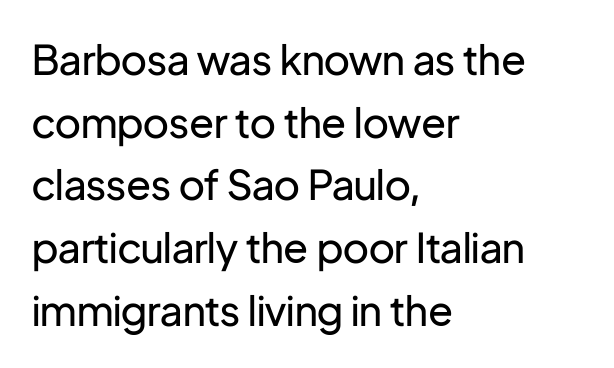
{"serif": "no", "italic": "no", "bold": "no", "weight": "regular", "width": "normal", "stroke_contrast": "low", "x_height": "medium", "monospaced": "no", "underline": "no", "align": "left", "line_spacing": "normal", "line_spacing_ratio": 1.53, "letter_spacing": "normal", "letter_spacing_em": 0.0, "glyph_px": 41}
